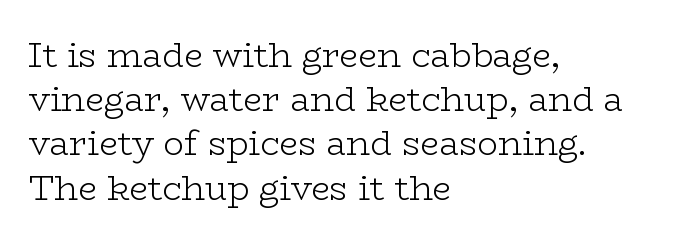
The image shows 34 px light, wide serif type, upright; set left-aligned, normal line spacing (1.3x), normal letter spacing, not underlined; low stroke contrast and a medium x-height.
